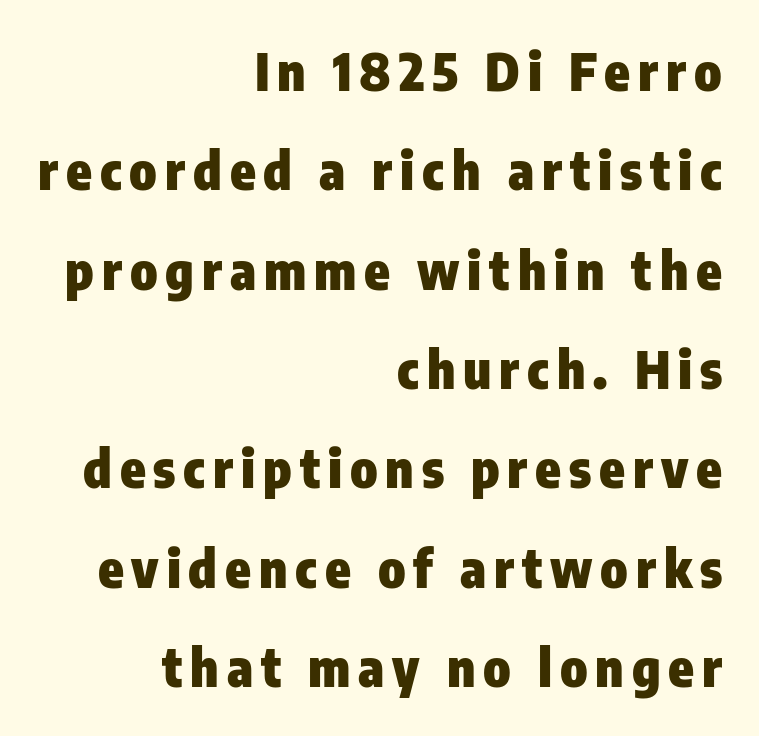
{"serif": "no", "italic": "no", "bold": "yes", "weight": "heavy", "width": "condensed", "stroke_contrast": "low", "x_height": "medium", "monospaced": "no", "underline": "no", "align": "right", "line_spacing": "loose", "line_spacing_ratio": 1.91, "glyph_px": 52}
